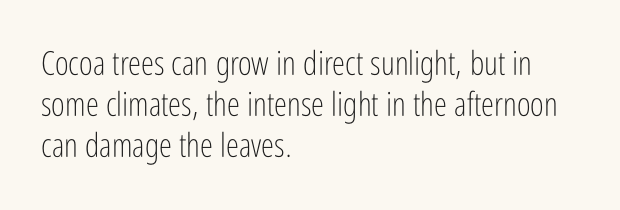
Q: Is the text bold? A: No.
Q: Is the text italic (slanted)? A: No, it is upright.
Q: Is the typeface a serif or a sans-serif typeface? A: Sans-serif.
Q: Is the text underlined? A: No.
Q: How is the paragraph aligned? A: Left-aligned.
Q: Is the spacing between letters normal or unusually wide? A: Normal.
Q: Width (condensed, normal, or wide)? A: Condensed.
Q: Stroke contrast? A: Low.
Q: x-height? A: Medium.
Q: Monospaced? A: No.
